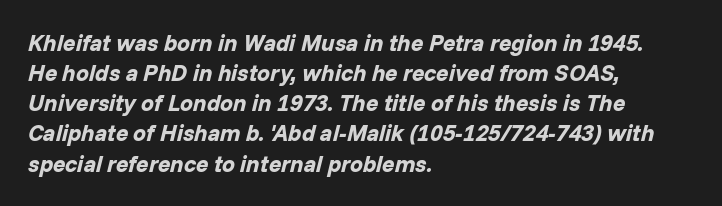
{"italic": "yes", "lean": "right", "slant_degrees": 14, "bold": "yes", "underline": "no", "align": "left", "line_spacing": "normal", "line_spacing_ratio": 1.31, "letter_spacing": "normal", "letter_spacing_em": 0.0, "glyph_px": 23}
